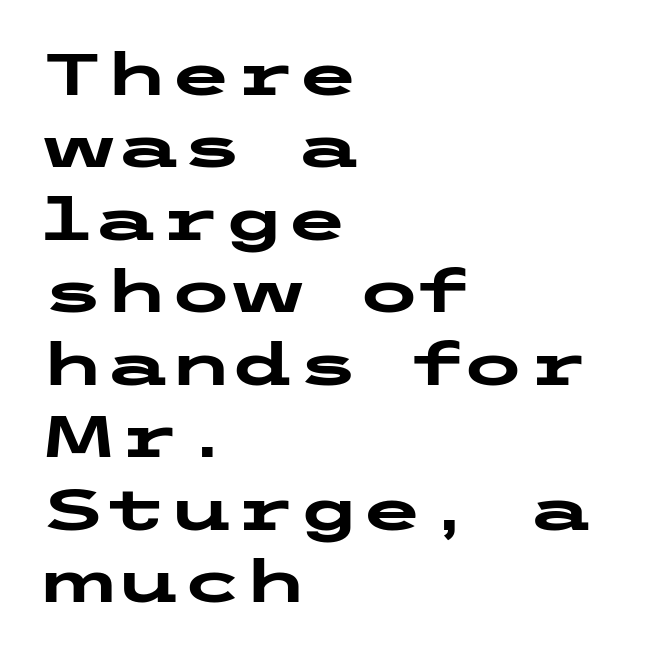
The rendering uses a bold face; every stroke is thick and dark. Ascenders rise straight up at ninety degrees. The gap between lines stays unmarked. The typeface chosen for these lines omits serifs. Which margin do the lines hug? The left one — the right edge is uneven.
